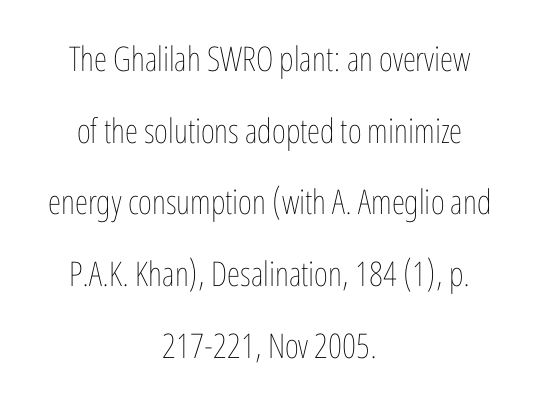
The image shows 34 px thin, condensed type, upright; set centered, loose line spacing (2.11x), normal letter spacing, not underlined; low stroke contrast and a medium x-height.
